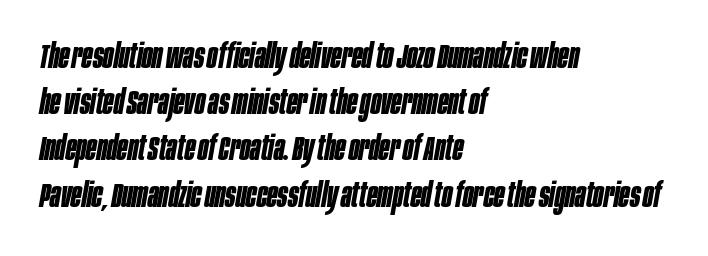
The image shows 34 px bold, condensed type, italic (leaning right); set left-aligned, normal line spacing (1.36x), normal letter spacing, not underlined; low stroke contrast and a large x-height.
